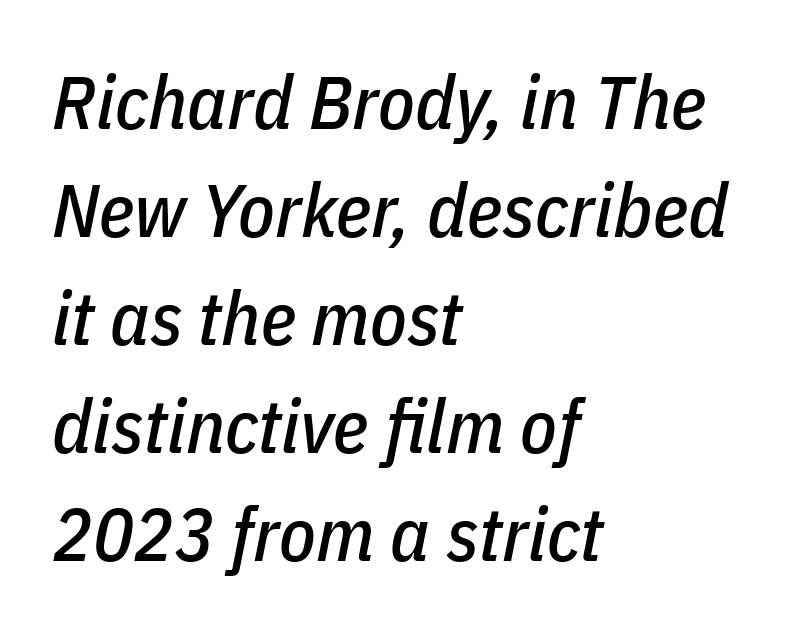
Glance below the letters and you will spot only blank space. Is the type slanted? Yes — the strokes lean at a clear angle. Visually the block forms a straight wall on the left and a jagged coastline on the right. Summary of vertical rhythm: regular, with standard interline spacing. Note the varied advance widths — an 'i' is clearly narrower than an 'm'. Is the letter spacing exaggerated? No — it looks like the ordinary default.
